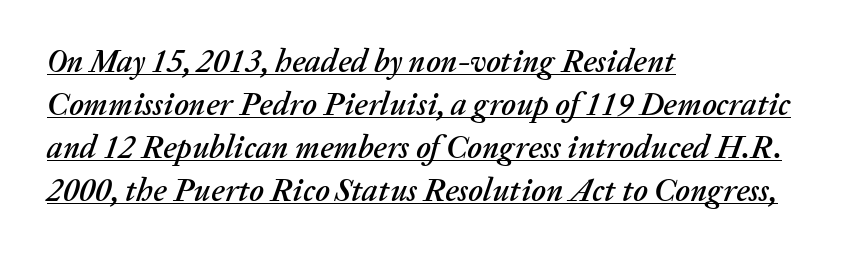
Q: Is the text italic (slanted)? A: Yes, it leans right by about 20 degrees.
Q: Is the text underlined? A: Yes.
Q: How is the paragraph aligned? A: Left-aligned.
Q: Is the spacing between letters normal or unusually wide? A: Normal.
Q: Is the spacing between lines tight, normal or loose? A: Normal.
Q: Width (condensed, normal, or wide)? A: Normal.
Q: Stroke contrast? A: Medium.
Q: x-height? A: Medium.
Q: Monospaced? A: No.
